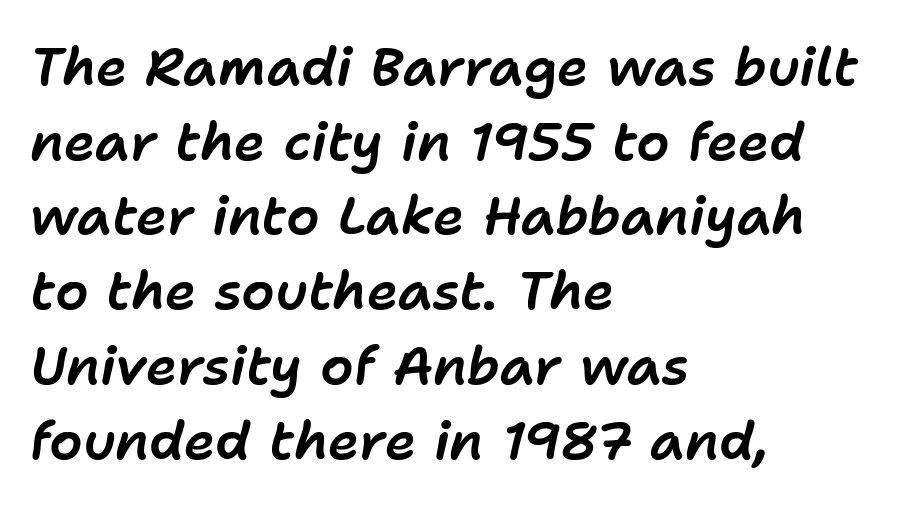
One glance says typical: line gaps are just what's usual. Standard letterfit; no display-style spreading of the glyphs. Is the type slanted? Yes — the strokes lean at a clear angle. The zone under the glyphs is completely vacant. The face used here is proportionally spaced, like ordinary book or web type. Every row of glyphs begins at an identical x-position on the left.
